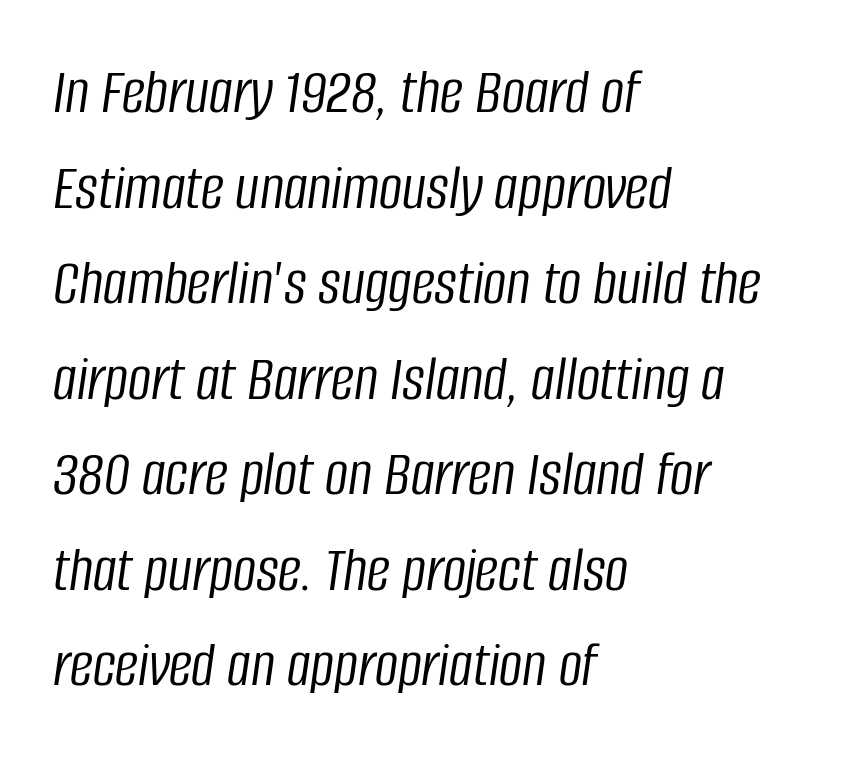
Does extra space separate the letters? No, they use regular spacing. A student would call this left alignment; a typographer would say flush left, rag right. Stems here are at most as thick as an everyday book face. Glance below the letters and you will spot only blank space. The lines sit at an ordinary, default distance from one another. The whole block is typeset with a tilt.
